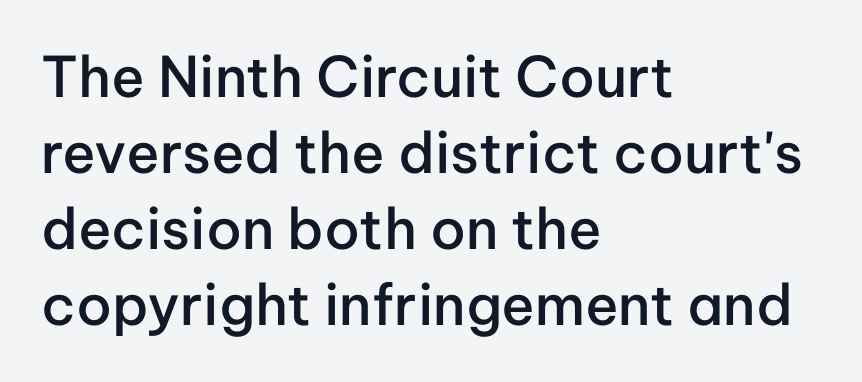
Here the glyphs are tracked normally, forming tight word shapes. The text was rendered using a sans face with plain stroke endings. The typography opts for an upright posture over an oblique one. The typesetting leans somewhat heavy: a semibold. How would I describe the line gaps? Plain and ordinary. Clear beneath every line of the passage.
